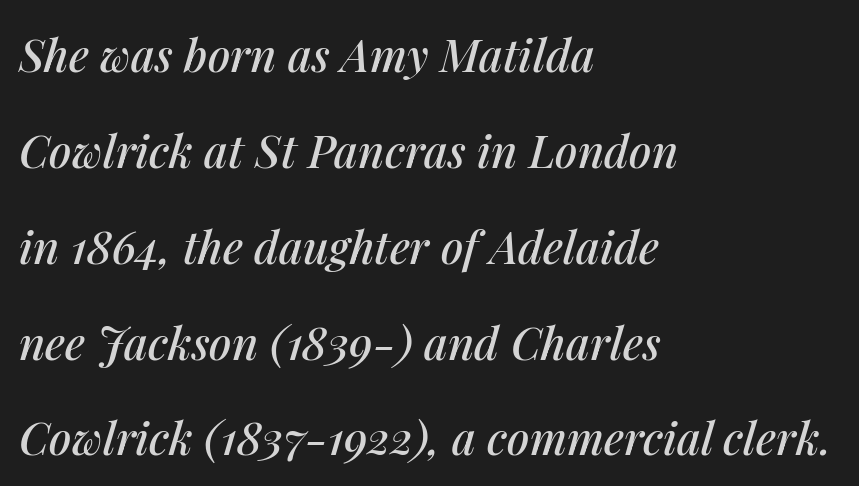
The image shows 45 px text type, italic (leaning right); set left-aligned, loose line spacing (2.13x), normal letter spacing, not underlined; medium stroke contrast and a medium x-height.
